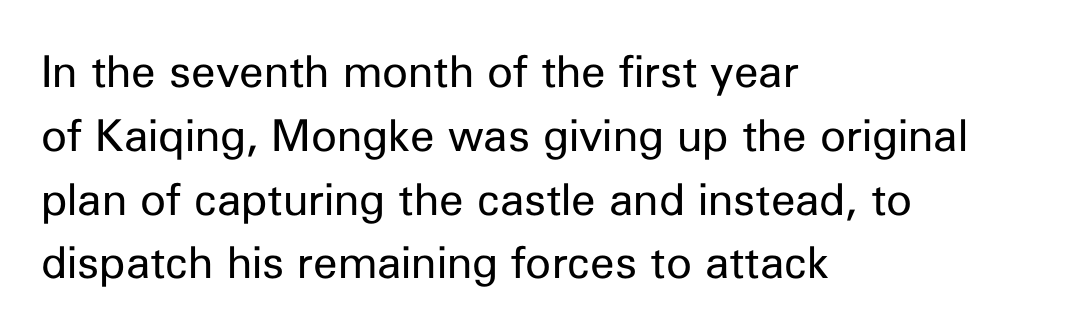
{"serif": "no", "italic": "no", "bold": "no", "weight": "regular", "width": "normal", "stroke_contrast": "low", "x_height": "medium", "monospaced": "no", "underline": "no", "align": "left", "line_spacing": "normal", "line_spacing_ratio": 1.45, "letter_spacing": "normal", "letter_spacing_em": 0.0, "glyph_px": 44}
